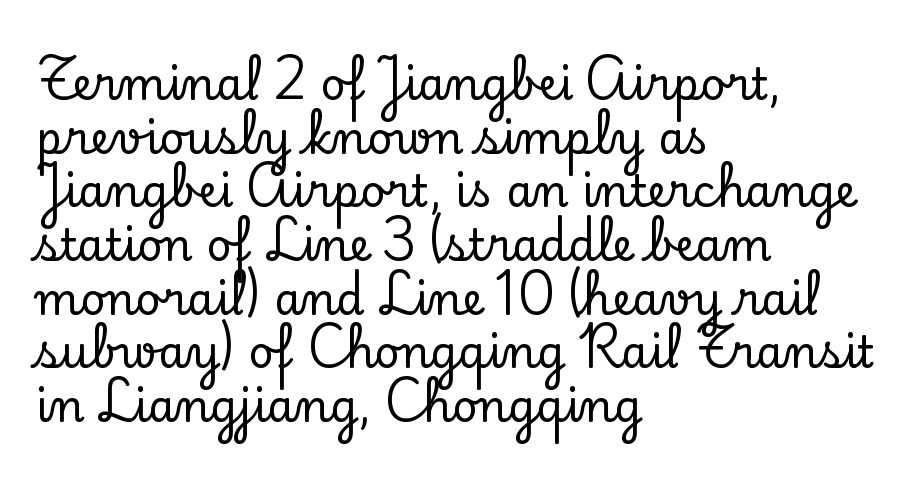
The setting favours the left margin, as ordinary paragraphs usually do. The type sits square on the baseline with zero lean. Think of a printed novel: that variable character pitch is what you see here. A bare baseline throughout the passage. The letters carry serifs — small finishing strokes at the ends of their stems.
